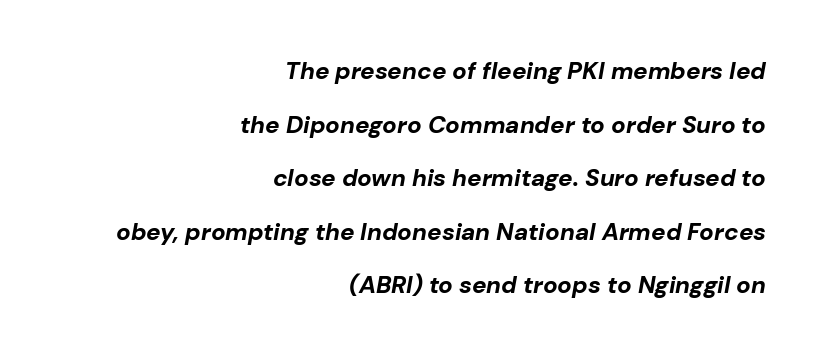
{"italic": "yes", "lean": "right", "slant_degrees": 10, "bold": "yes", "underline": "no", "align": "right", "line_spacing": "loose", "line_spacing_ratio": 2.23, "letter_spacing": "normal", "letter_spacing_em": 0.0, "glyph_px": 24}
